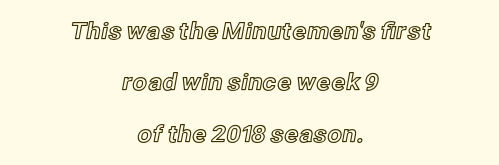
The image shows 23 px text type; set centered, loose line spacing (2.23x), normal letter spacing, not underlined.
